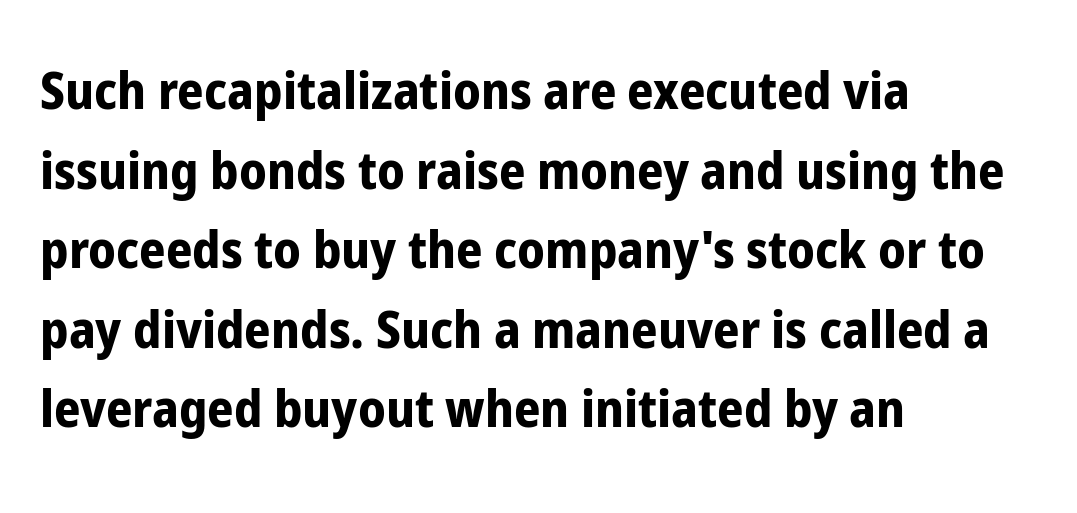
The image shows 52 px bold, condensed sans-serif type, upright; set left-aligned, normal line spacing (1.53x), normal letter spacing, not underlined; low stroke contrast and a medium x-height.
